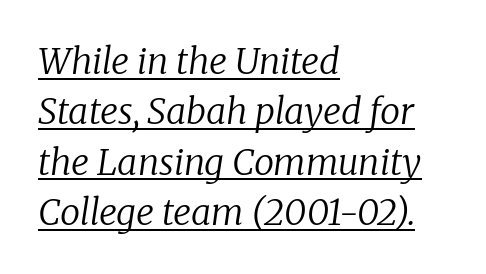
{"serif": "yes", "italic": "yes", "lean": "right", "slant_degrees": 8, "bold": "no", "weight": "regular", "width": "normal", "stroke_contrast": "low", "x_height": "medium", "monospaced": "no", "underline": "yes", "align": "left", "line_spacing": "normal", "line_spacing_ratio": 1.4, "letter_spacing": "normal", "letter_spacing_em": 0.0, "glyph_px": 36}
